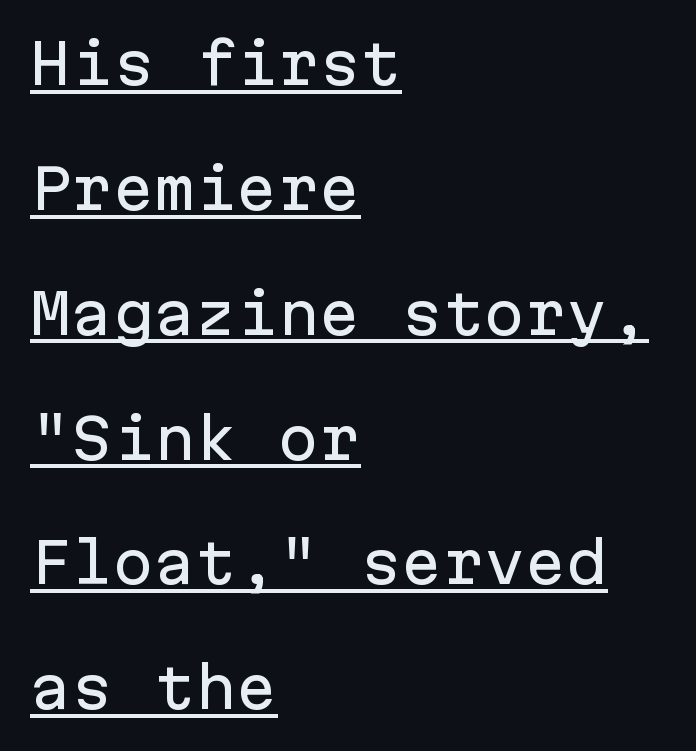
{"serif": "no", "italic": "no", "width": "normal", "stroke_contrast": "low", "x_height": "medium", "monospaced": "yes", "underline": "yes", "align": "left", "line_spacing": "loose", "line_spacing_ratio": 2.27, "letter_spacing": "normal", "letter_spacing_em": 0.0, "glyph_px": 55}
